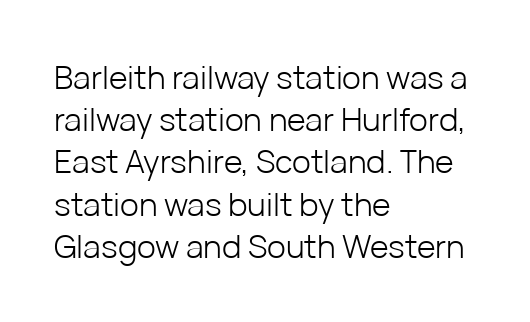
{"serif": "no", "italic": "no", "bold": "no", "weight": "light", "width": "normal", "stroke_contrast": "low", "x_height": "medium", "monospaced": "no", "underline": "no", "align": "left", "line_spacing": "normal", "line_spacing_ratio": 1.32, "letter_spacing": "normal", "letter_spacing_em": 0.0, "glyph_px": 32}
